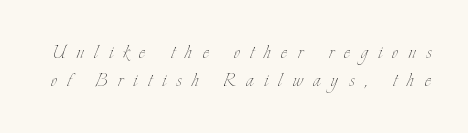
Descenders are the only things crossing below the line. The face used here is rendered with a markedly widened letterfit. Vertical stems look standard width or narrower in stroke.
